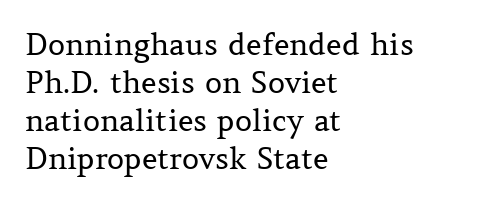
The image shows 30 px regular-weight serif type, upright; set left-aligned, normal line spacing (1.27x), normal letter spacing, not underlined; medium stroke contrast and a medium x-height.
